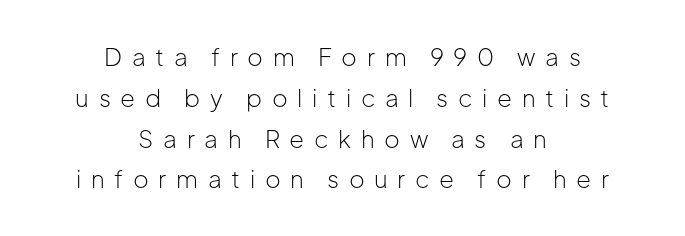
The image shows 24 px text type, upright; set centered, normal line spacing (1.7x), unusually wide letter spacing (+0.4 em), not underlined.
